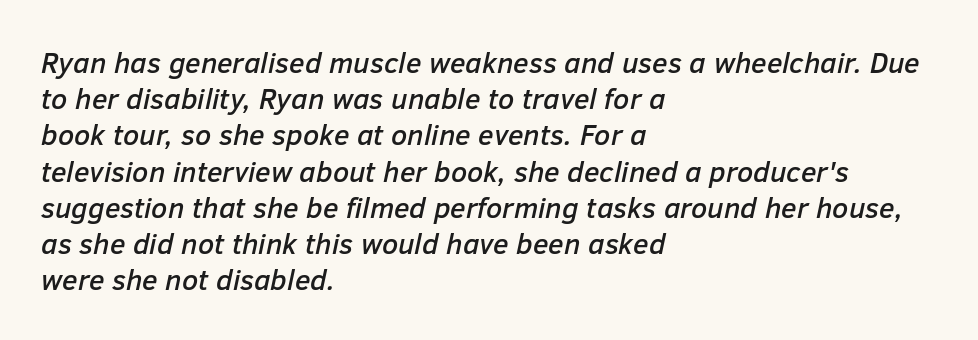
Q: Is the text italic (slanted)? A: Yes, it leans right by about 12 degrees.
Q: Is the text underlined? A: No.
Q: How is the paragraph aligned? A: Left-aligned.
Q: Is the spacing between letters normal or unusually wide? A: Normal.
Q: Is the spacing between lines tight, normal or loose? A: Normal.
Q: Width (condensed, normal, or wide)? A: Normal.
Q: Stroke contrast? A: Low.
Q: x-height? A: Medium.
Q: Monospaced? A: No.
